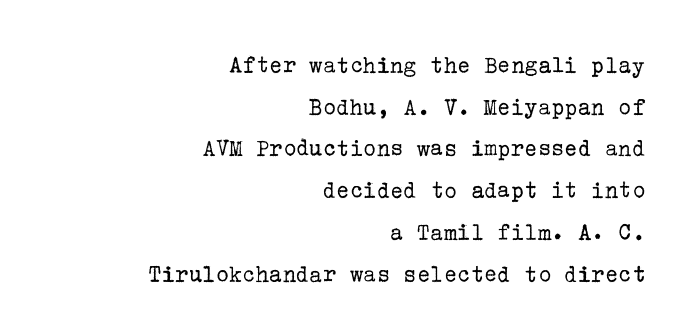
These glyphs show unthickened strokes, regular width or finer. Right-aligned paragraph, ragged on the left. The area under the type is left untouched. Regular leading. The line texture is even and compact thanks to regular tracking. This is roman type, the default non-slanted kind.
